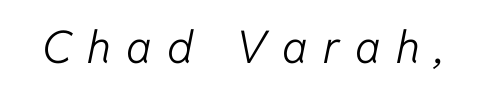
There's an unmistakable incline to the writing here. Each stroke keeps to a modest, everyday thickness or less. Note the varied advance widths — an 'i' is clearly narrower than an 'm'. The tracking reads as deliberately expanded to a designer's eye.
